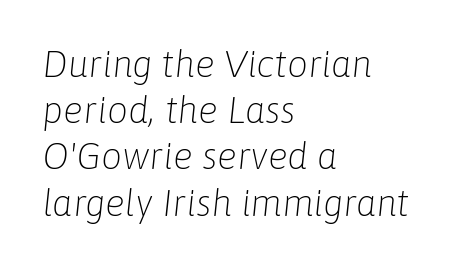
The image shows 37 px light type, italic (leaning right); set left-aligned, normal line spacing (1.25x), normal letter spacing, not underlined; low stroke contrast and a medium x-height.
